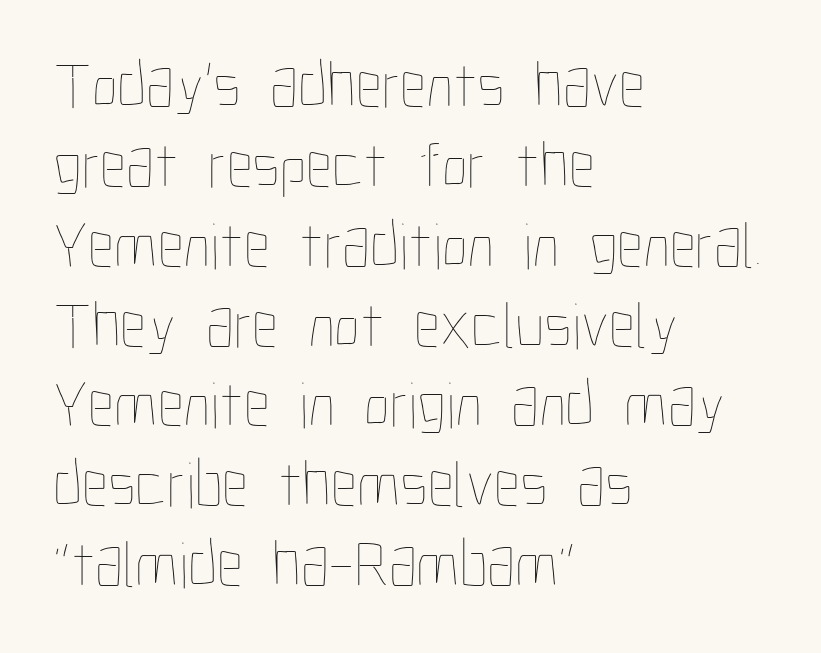
Q: Is the text bold? A: No.
Q: Is the text italic (slanted)? A: No, it is upright.
Q: Is the text underlined? A: No.
Q: How is the paragraph aligned? A: Left-aligned.
Q: Is the spacing between letters normal or unusually wide? A: Normal.
Q: Width (condensed, normal, or wide)? A: Condensed.
Q: Stroke contrast? A: Low.
Q: x-height? A: Medium.
Q: Monospaced? A: No.
